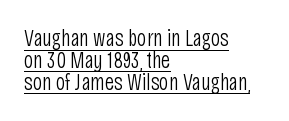
Q: Is the text bold? A: No.
Q: Is the text italic (slanted)? A: No, it is upright.
Q: Is the text underlined? A: Yes.
Q: How is the paragraph aligned? A: Left-aligned.
Q: Is the spacing between letters normal or unusually wide? A: Normal.
Q: Is the spacing between lines tight, normal or loose? A: Tight.
